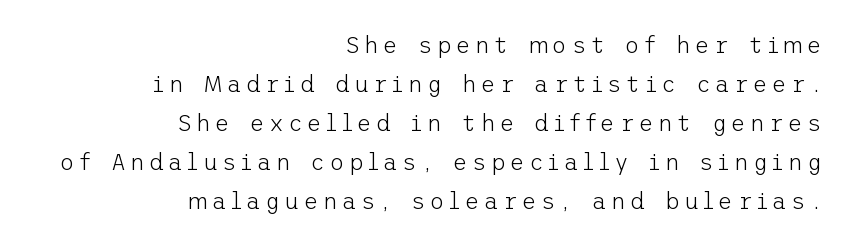
Q: Is the text bold? A: No.
Q: Is the text italic (slanted)? A: No, it is upright.
Q: Is the text underlined? A: No.
Q: How is the paragraph aligned? A: Right-aligned.
Q: Is the spacing between lines tight, normal or loose? A: Normal.
